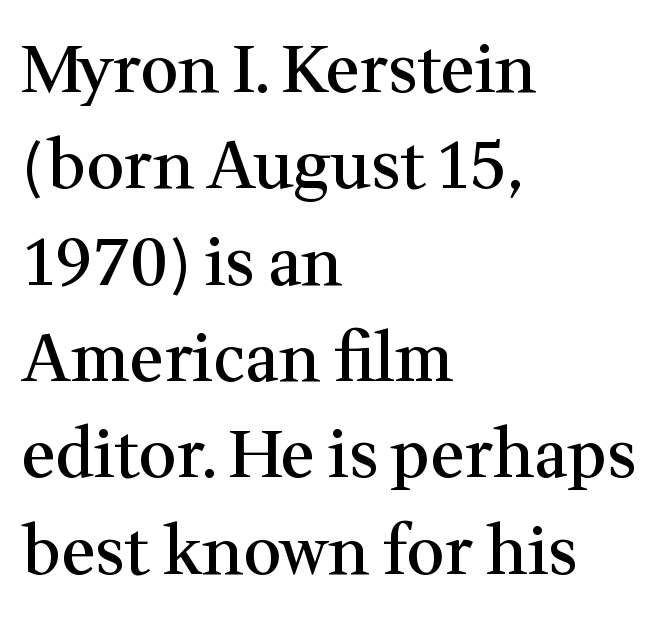
Q: Is the text bold? A: Semi-bold.
Q: Is the text italic (slanted)? A: No, it is upright.
Q: Is the typeface a serif or a sans-serif typeface? A: Serif.
Q: Is the text underlined? A: No.
Q: How is the paragraph aligned? A: Left-aligned.
Q: Is the spacing between letters normal or unusually wide? A: Normal.
Q: Is the spacing between lines tight, normal or loose? A: Normal.
Q: Width (condensed, normal, or wide)? A: Normal.
Q: Stroke contrast? A: Medium.
Q: x-height? A: Medium.
Q: Monospaced? A: No.
